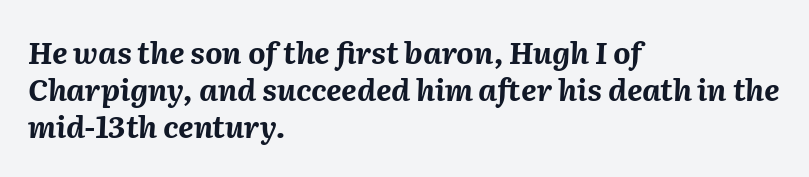
The image shows 30 px bold type, italic (leaning right); set left-aligned, line spacing 1.24x, normal letter spacing, not underlined; medium stroke contrast and a medium x-height.
